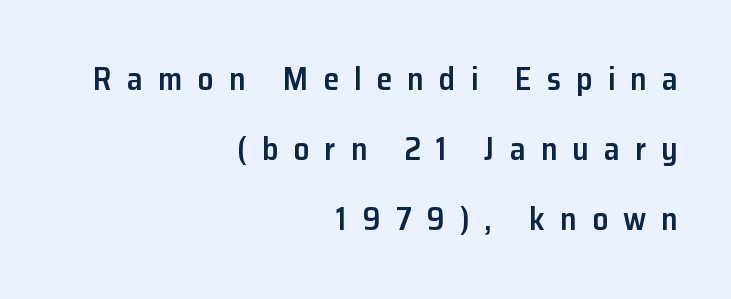
The image shows 32 px semibold sans-serif type, upright; set right-aligned, loose line spacing (2.19x), unusually wide letter spacing (+0.47 em), not underlined; low stroke contrast and a medium x-height.
